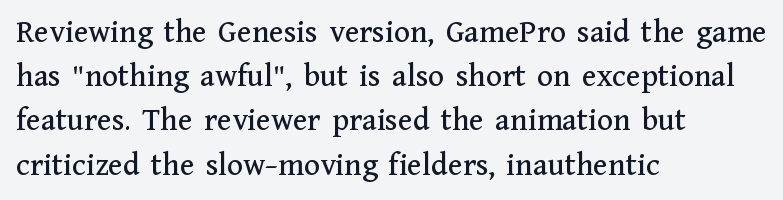
{"serif": "yes", "italic": "no", "width": "normal", "stroke_contrast": "medium", "x_height": "medium", "monospaced": "no", "underline": "no", "align": "left", "line_spacing": "normal", "line_spacing_ratio": 1.34, "letter_spacing": "normal", "letter_spacing_em": 0.0, "glyph_px": 33}
